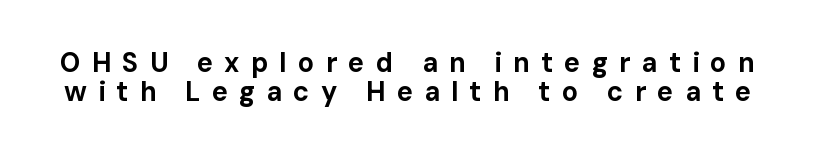
Q: Is the text bold? A: Yes.
Q: Is the text italic (slanted)? A: No, it is upright.
Q: Is the text underlined? A: No.
Q: Is the spacing between letters normal or unusually wide? A: Unusually wide.
Q: Is the spacing between lines tight, normal or loose? A: Tight.
